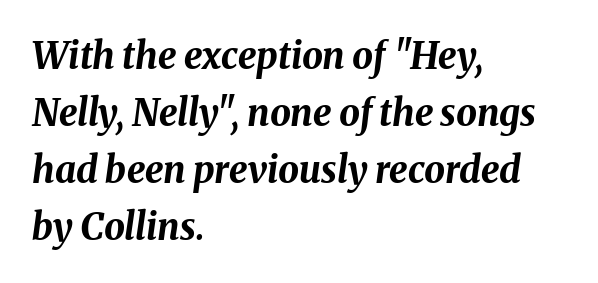
Q: Is the text bold? A: Yes.
Q: Is the text italic (slanted)? A: Yes, it leans right by about 8 degrees.
Q: Is the text underlined? A: No.
Q: How is the paragraph aligned? A: Left-aligned.
Q: Is the spacing between letters normal or unusually wide? A: Normal.
Q: Is the spacing between lines tight, normal or loose? A: Normal.
Q: Width (condensed, normal, or wide)? A: Normal.
Q: Stroke contrast? A: Medium.
Q: x-height? A: Medium.
Q: Monospaced? A: No.
